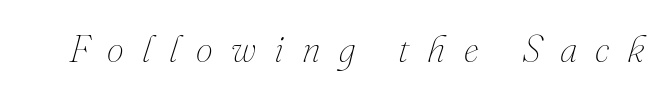
The image shows 38 px thin type, italic (leaning right); set unusually wide letter spacing (+0.48 em), not underlined; medium stroke contrast and a small x-height.
